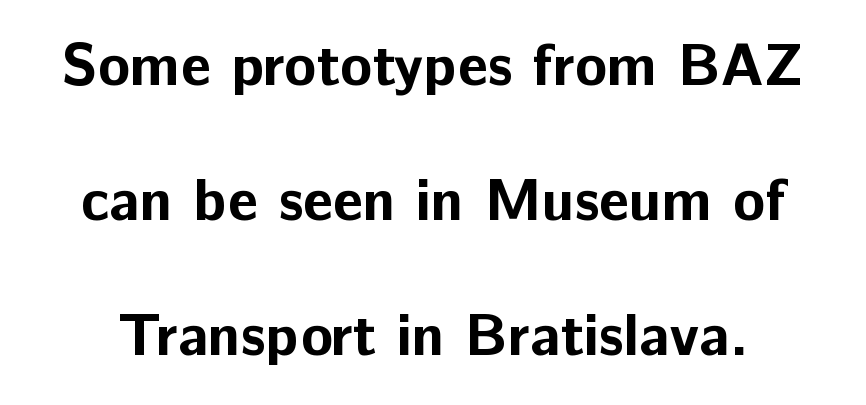
The image shows 59 px bold sans-serif type, upright; set loose line spacing (2.29x), normal letter spacing, not underlined; low stroke contrast and a medium x-height.
